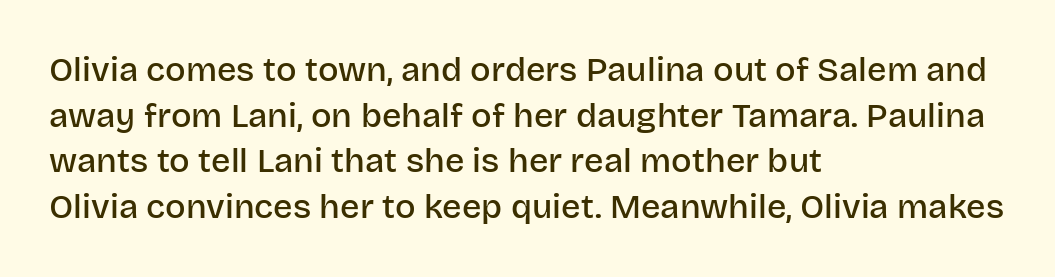
Unmarked baselines from the first word to the last. Character widths vary here, with narrow letters taking less room than wide ones. The font is running at a semibold setting, under full bold. The lines sit at an ordinary, default distance from one another. Line starts are locked; line ends wander. Nope, no serifs anywhere on these letters.
